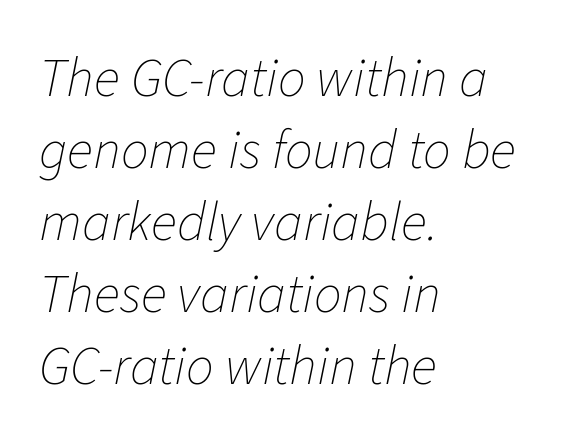
Left-aligned paragraph, ragged on the right. Proportional: the letters do not fall into vertical columns. A normal amount of white space separates one row of letters from the next. The strokes are not fattened; the text isn't bold. Slanted lettering throughout.
